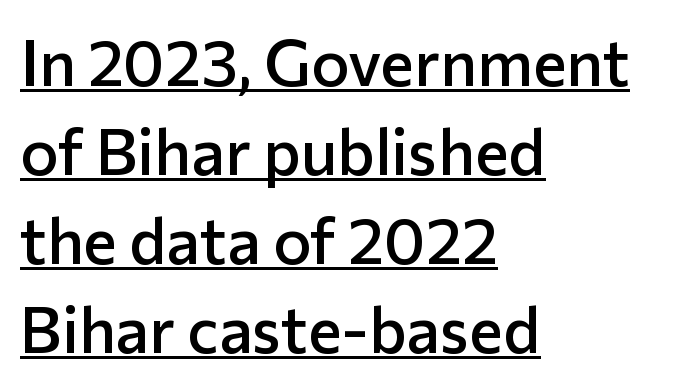
The image shows 64 px semibold sans-serif type, upright; set left-aligned, normal line spacing (1.39x), normal letter spacing, underlined; low stroke contrast and a medium x-height.
